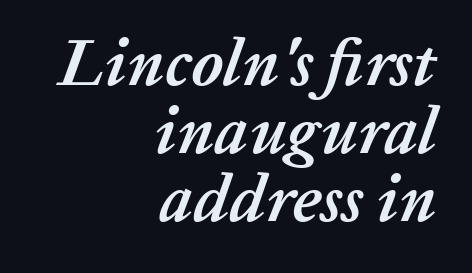
The image shows 66 px semibold type, italic (leaning right); set right-aligned, tight line spacing (1.03x), normal letter spacing, not underlined; low stroke contrast and a medium x-height.
